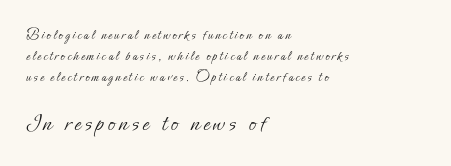
{"bold": "no", "underline": "no", "align": "left", "line_spacing": "normal", "line_spacing_ratio": 1.49, "larger_block": "second", "size_ratio": 1.71, "glyph_px": 24}
